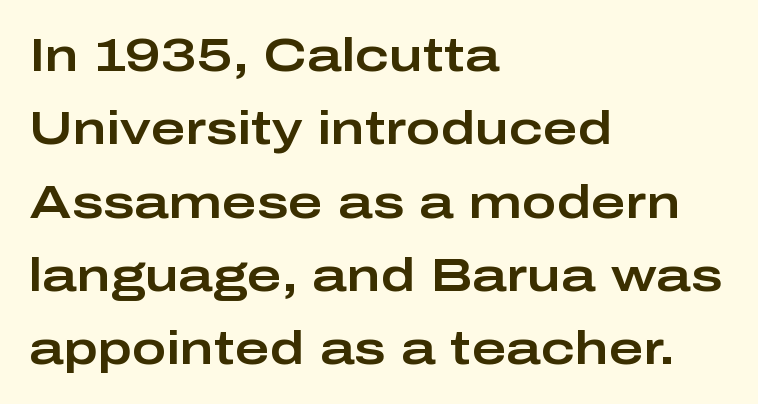
{"serif": "no", "italic": "no", "width": "wide", "stroke_contrast": "low", "x_height": "medium", "monospaced": "no", "underline": "no", "align": "left", "line_spacing": "normal", "line_spacing_ratio": 1.56, "letter_spacing": "normal", "letter_spacing_em": 0.0, "glyph_px": 47}
